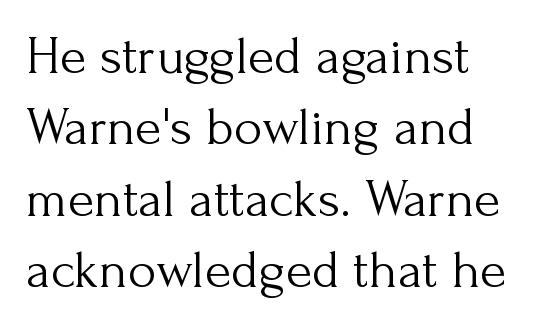
Q: Is the text bold? A: No.
Q: Is the text italic (slanted)? A: No, it is upright.
Q: Is the typeface a serif or a sans-serif typeface? A: Serif.
Q: Is the text underlined? A: No.
Q: Is the spacing between letters normal or unusually wide? A: Normal.
Q: Is the spacing between lines tight, normal or loose? A: Normal.
Q: Width (condensed, normal, or wide)? A: Normal.
Q: Stroke contrast? A: Medium.
Q: x-height? A: Small.
Q: Monospaced? A: No.
